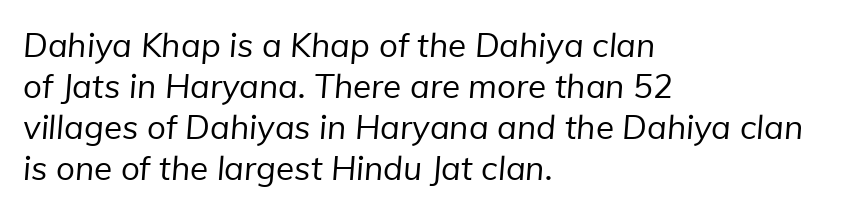
{"serif": "no", "bold": "no", "weight": "regular", "width": "normal", "stroke_contrast": "low", "x_height": "medium", "monospaced": "no", "underline": "no", "align": "left", "line_spacing_ratio": 1.24, "letter_spacing": "normal", "letter_spacing_em": 0.0, "glyph_px": 33}
